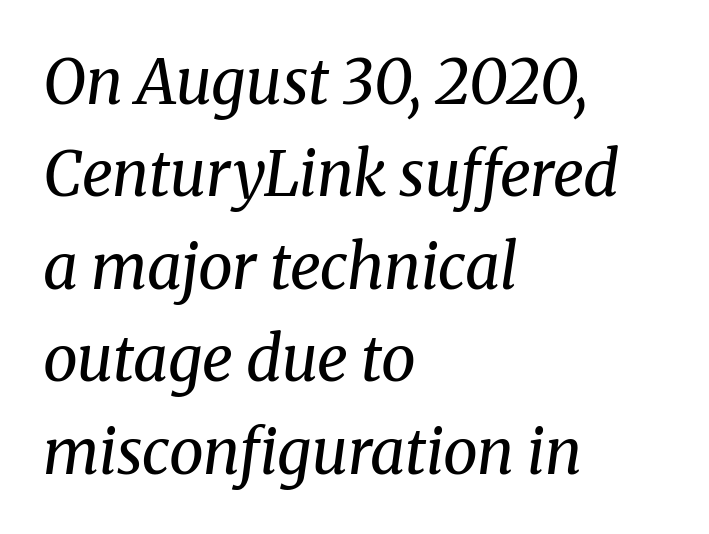
Unbolded letterforms with no extra heft. Is this a fixed-width face? No — the glyphs have proportional, varying widths. Where is the straight margin? On the left. Lines of text with bare space underneath.
